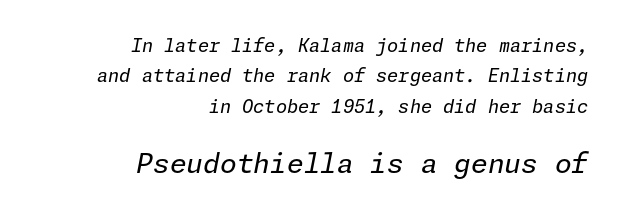
Q: Is the text bold? A: No.
Q: Is the text italic (slanted)? A: Yes, it leans right by about 11 degrees.
Q: Is the text underlined? A: No.
Q: How is the paragraph aligned? A: Right-aligned.
Q: Is the spacing between letters normal or unusually wide? A: Normal.
Q: Is the spacing between lines tight, normal or loose? A: Normal.
Q: Which block of text is set in a larger size, the first (top) or the second (bottom)? A: The second (bottom) one.
